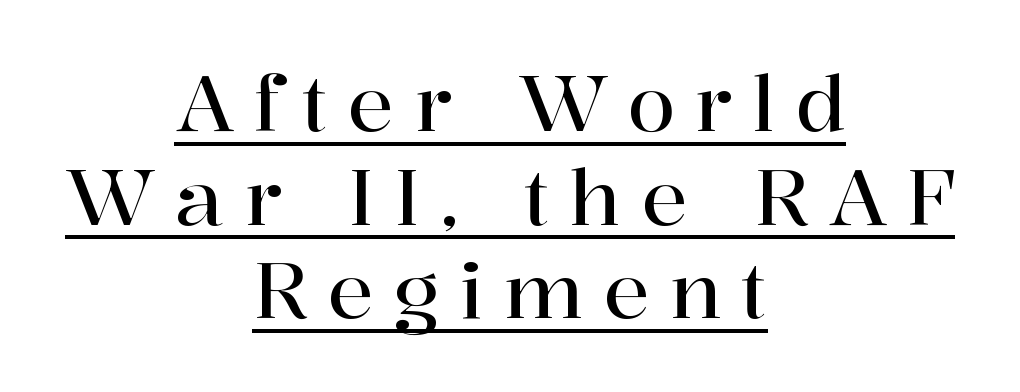
The image shows 78 px serif type, upright; set centered, line spacing 1.2x, unusually wide letter spacing (+0.25 em), underlined; high stroke contrast and a medium x-height.
